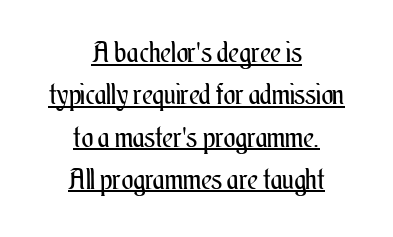
Q: Is the text bold? A: No.
Q: Is the text italic (slanted)? A: No, it is upright.
Q: Is the text underlined? A: Yes.
Q: How is the paragraph aligned? A: Centered.
Q: Is the spacing between letters normal or unusually wide? A: Normal.
Q: Is the spacing between lines tight, normal or loose? A: Normal.
Q: Width (condensed, normal, or wide)? A: Condensed.
Q: Stroke contrast? A: Medium.
Q: x-height? A: Small.
Q: Monospaced? A: No.
